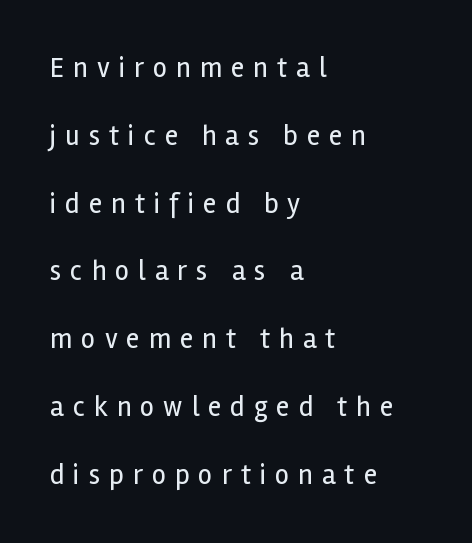
The space beneath each line is pristine and unruled. The characters display no serif detailing; their extremities are plain. These lines have a slow, spaced-out rhythm from letter to letter. Notice the wide empty band between every row — that's loose leading.
